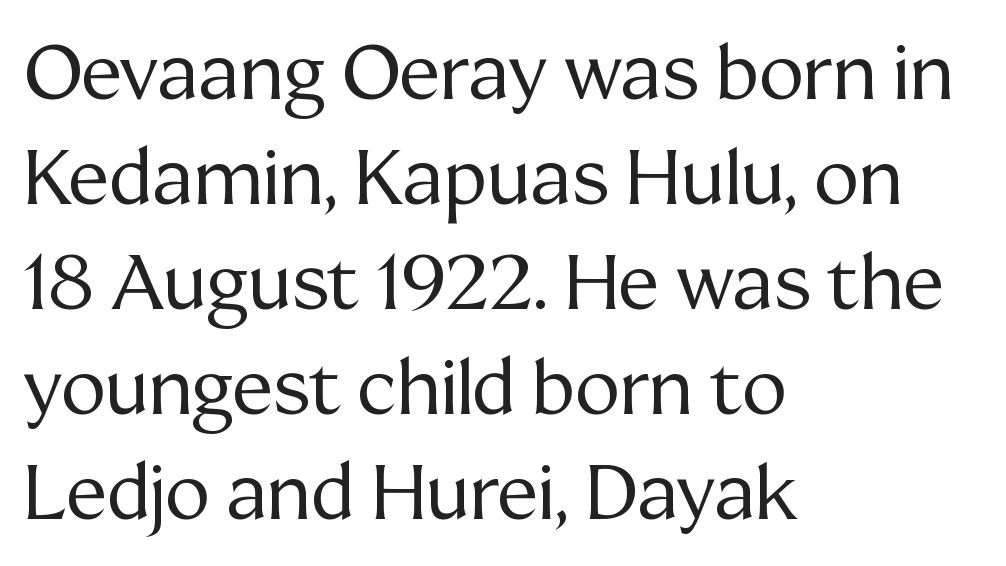
Characters follow at the spacing the type designer built in. Leading: standard. Are there feet on the stems? There are — it's a serif. Nobody drew a line under any word here. Short and long lines alike share a common starting point at left.
